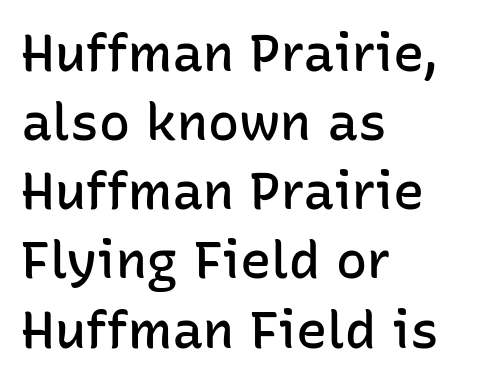
Q: Is the text bold? A: Semi-bold.
Q: Is the text italic (slanted)? A: No, it is upright.
Q: Is the typeface a serif or a sans-serif typeface? A: Sans-serif.
Q: Is the text underlined? A: No.
Q: How is the paragraph aligned? A: Left-aligned.
Q: Is the spacing between letters normal or unusually wide? A: Normal.
Q: Is the spacing between lines tight, normal or loose? A: Normal.
Q: Width (condensed, normal, or wide)? A: Normal.
Q: Stroke contrast? A: Low.
Q: x-height? A: Medium.
Q: Monospaced? A: No.
